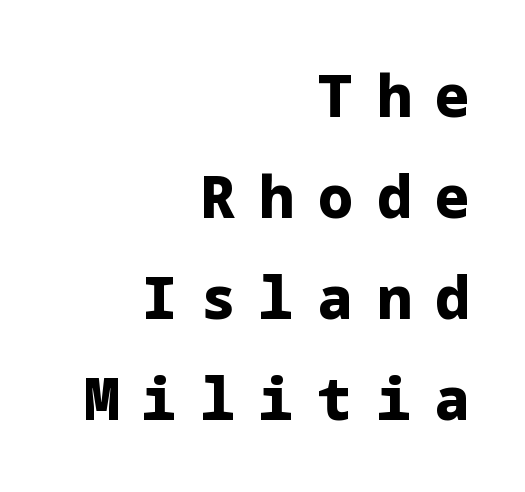
The image shows 58 px heavy sans-serif type, upright; set right-aligned, line spacing 1.74x, unusually wide letter spacing (+0.41 em), not underlined; low stroke contrast and a medium x-height.
